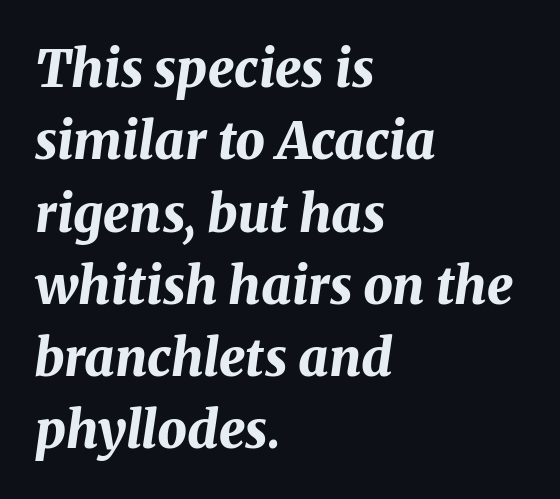
The image shows 52 px bold type, italic (leaning right); set left-aligned, normal line spacing (1.39x), normal letter spacing, not underlined; medium stroke contrast and a medium x-height.
